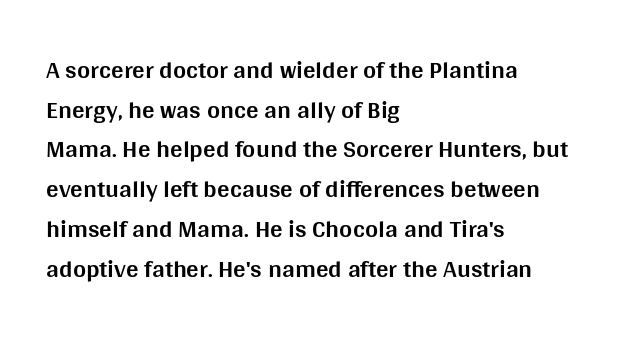
The words here are not underlined. Glyph-to-glyph distance matches everyday printed text. The rows are spaced the way most documents space them. The lettering holds an erect, upright posture throughout. Heavy-handed strokes throughout: this text is bold. Which margin do the lines hug? The left one — the right edge is uneven.
